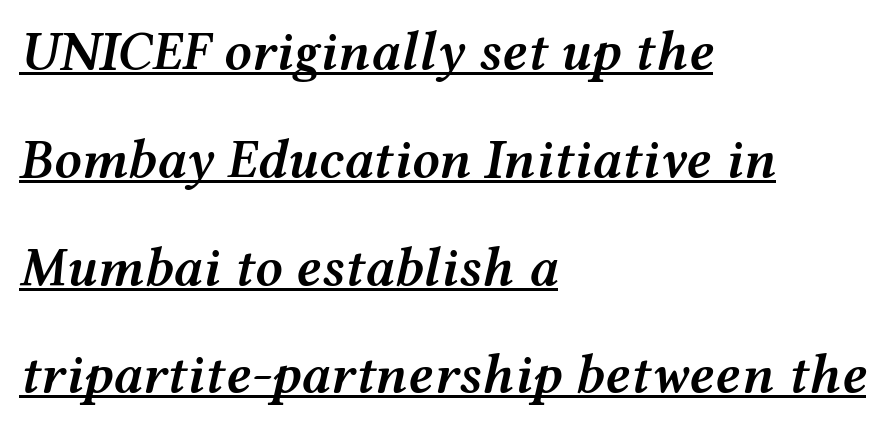
Between one letter and the next there's only the usual sliver of space. Airy leading. Slightly chunky letters — semibold, I'd say, not full bold. A typesetter would call this proportional, since set widths differ per character. Every character sits at an angle, as italics do. The compositor pushed each line to the left boundary.
